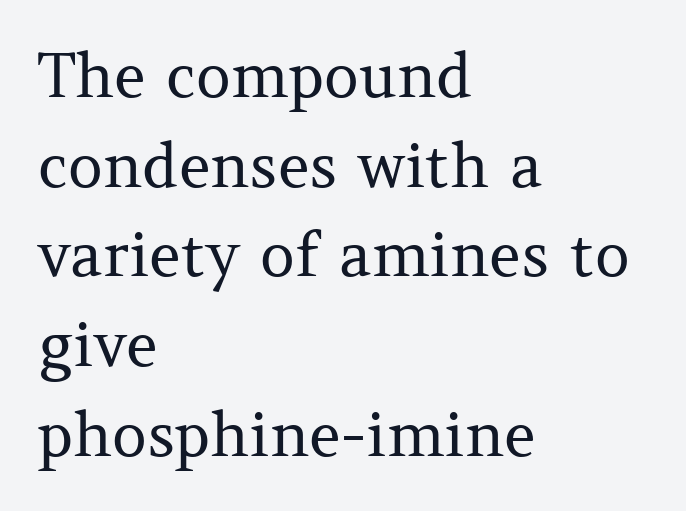
The vertical gap from one line to the next is medium. Check under the words: just untouched page. No heavy texture on the line: the type isn't bold. Which margin do the lines hug? The left one — the right edge is uneven.
